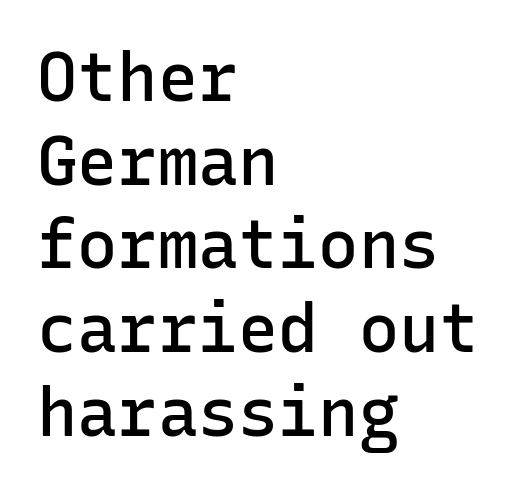
{"serif": "no", "italic": "no", "bold": "semi", "weight": "semibold", "width": "normal", "stroke_contrast": "low", "x_height": "medium", "monospaced": "yes", "underline": "no", "align": "left", "line_spacing": "normal", "line_spacing_ratio": 1.25, "letter_spacing": "normal", "letter_spacing_em": 0.0, "glyph_px": 67}
